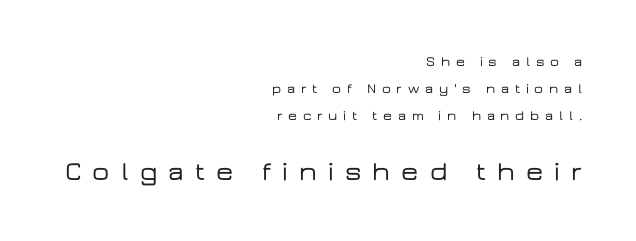
Q: Is the text italic (slanted)? A: No, it is upright.
Q: Is the text underlined? A: No.
Q: How is the paragraph aligned? A: Right-aligned.
Q: Is the spacing between letters normal or unusually wide? A: Unusually wide.
Q: Is the spacing between lines tight, normal or loose? A: Loose.
Q: Which block of text is set in a larger size, the first (top) or the second (bottom)? A: The second (bottom) one.
